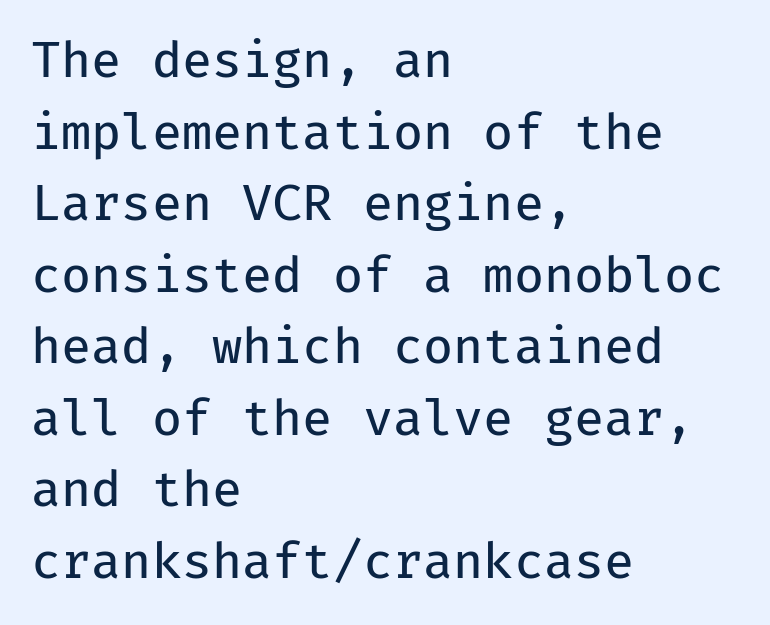
Every row of glyphs begins at an identical x-position on the left. The passage shown is not bold in any degree. A typesetter would call this leading conventional body-copy spacing. I'd call this a sans setting — the letters go barefoot. It's the straight-up-and-down kind of type.
